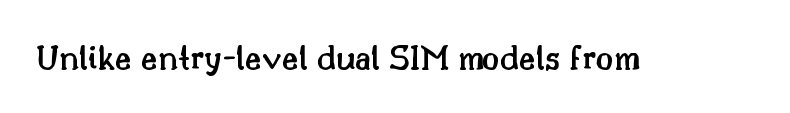
Q: Is the text bold? A: Semi-bold.
Q: Is the text italic (slanted)? A: No, it is upright.
Q: Is the typeface a serif or a sans-serif typeface? A: Serif.
Q: Is the text underlined? A: No.
Q: Is the spacing between letters normal or unusually wide? A: Normal.
Q: Width (condensed, normal, or wide)? A: Normal.
Q: Stroke contrast? A: Medium.
Q: x-height? A: Small.
Q: Monospaced? A: No.
